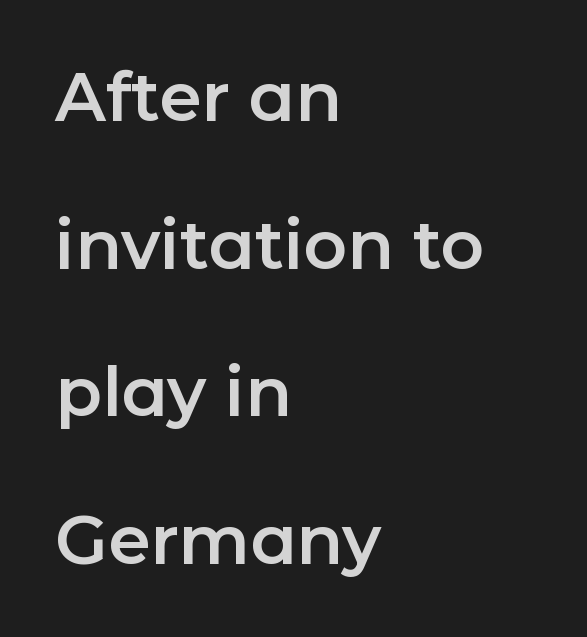
Q: Is the text italic (slanted)? A: No, it is upright.
Q: Is the typeface a serif or a sans-serif typeface? A: Sans-serif.
Q: Is the text underlined? A: No.
Q: How is the paragraph aligned? A: Left-aligned.
Q: Is the spacing between letters normal or unusually wide? A: Normal.
Q: Is the spacing between lines tight, normal or loose? A: Loose.
Q: Width (condensed, normal, or wide)? A: Normal.
Q: Stroke contrast? A: Low.
Q: x-height? A: Medium.
Q: Monospaced? A: No.
